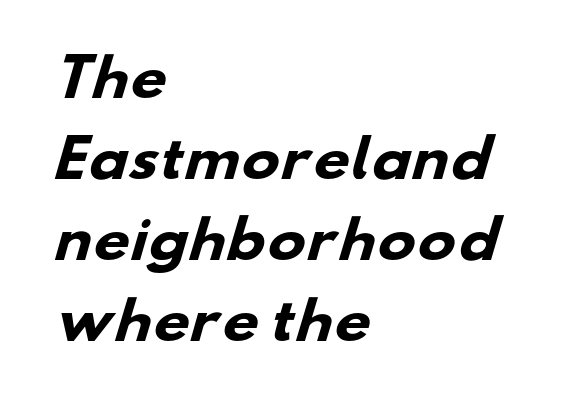
Leading: standard. Standard letterfit; no display-style spreading of the glyphs. The face used here has the dense, thick strokes of a bold. Does the type have serifs? No, each stem ends abruptly. The lines are quadded left.
